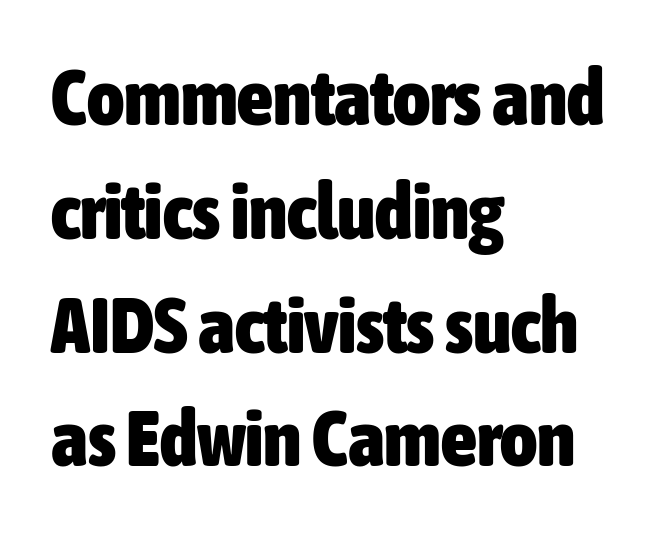
Q: Is the text bold? A: Yes.
Q: Is the text italic (slanted)? A: No, it is upright.
Q: Is the typeface a serif or a sans-serif typeface? A: Sans-serif.
Q: Is the text underlined? A: No.
Q: How is the paragraph aligned? A: Left-aligned.
Q: Is the spacing between letters normal or unusually wide? A: Normal.
Q: Is the spacing between lines tight, normal or loose? A: Normal.
Q: Width (condensed, normal, or wide)? A: Condensed.
Q: Stroke contrast? A: Low.
Q: x-height? A: Medium.
Q: Monospaced? A: No.
